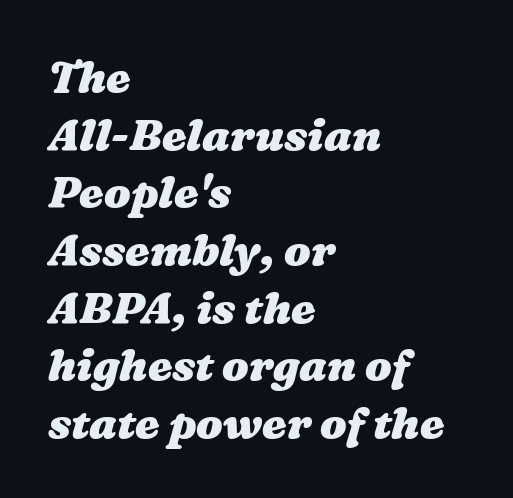
Words float on clear page, feet unadorned. Varying glyph widths throughout — classic text-font behaviour. The typesetting leans heavy: a genuine bold. The setting favours the left margin, as ordinary paragraphs usually do. Normally led — the rows are evenly, conventionally spaced.
